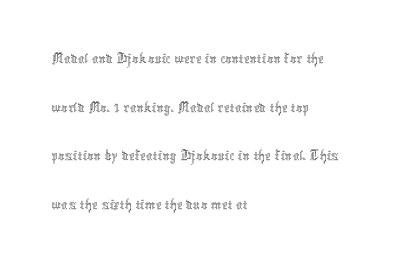
Q: Is the text bold? A: No.
Q: Is the text italic (slanted)? A: No, it is upright.
Q: Is the text underlined? A: No.
Q: How is the paragraph aligned? A: Left-aligned.
Q: Is the spacing between letters normal or unusually wide? A: Normal.
Q: Is the spacing between lines tight, normal or loose? A: Normal.
Q: Width (condensed, normal, or wide)? A: Condensed.
Q: x-height? A: Medium.
Q: Monospaced? A: No.
